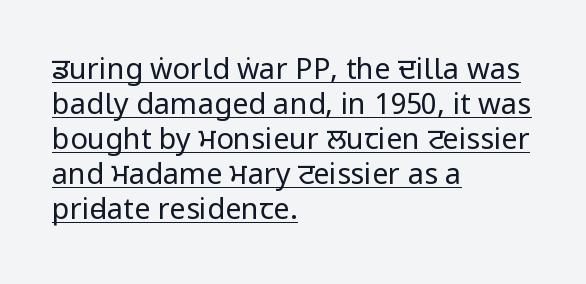
{"serif": "no", "italic": "no", "bold": "no", "weight": "regular", "width": "condensed", "stroke_contrast": "low", "x_height": "large", "monospaced": "no", "underline": "yes", "align": "left", "line_spacing_ratio": 1.21, "letter_spacing": "normal", "letter_spacing_em": 0.0, "glyph_px": 29}
